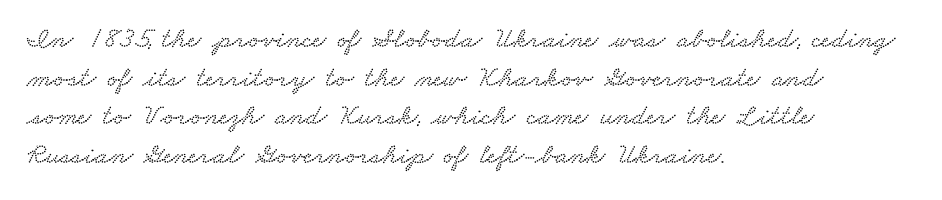
Each letter keeps its own natural width here, so spacing adapts to shape. Horizontal bands of white between lines are of average thickness. Line starts are locked; line ends wander. Look at the tracking — it's just the regular setting, nothing added. Words float on clear page, feet unadorned.
